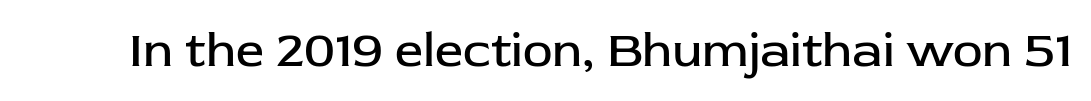
Q: Is the text bold? A: No.
Q: Is the text italic (slanted)? A: No, it is upright.
Q: Is the typeface a serif or a sans-serif typeface? A: Sans-serif.
Q: Is the text underlined? A: No.
Q: Is the spacing between letters normal or unusually wide? A: Normal.
Q: Width (condensed, normal, or wide)? A: Normal.
Q: Stroke contrast? A: Low.
Q: x-height? A: Medium.
Q: Monospaced? A: No.
